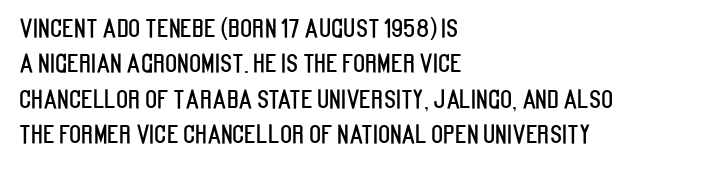
{"italic": "no", "underline": "no", "align": "left", "line_spacing": "normal", "line_spacing_ratio": 1.42, "letter_spacing": "normal", "letter_spacing_em": 0.0, "glyph_px": 25}
